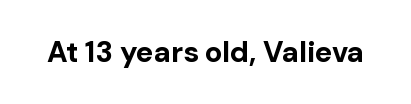
{"serif": "no", "italic": "no", "bold": "yes", "weight": "bold", "width": "normal", "stroke_contrast": "low", "x_height": "medium", "monospaced": "no", "underline": "no", "letter_spacing": "normal", "letter_spacing_em": 0.0, "glyph_px": 29}
